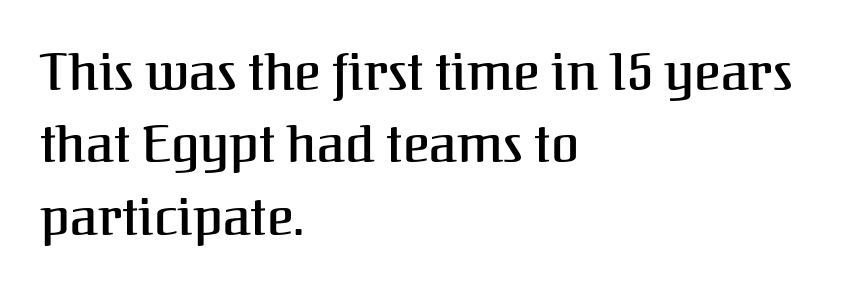
Q: Is the text italic (slanted)? A: No, it is upright.
Q: Is the typeface a serif or a sans-serif typeface? A: Serif.
Q: Is the text underlined? A: No.
Q: How is the paragraph aligned? A: Left-aligned.
Q: Is the spacing between letters normal or unusually wide? A: Normal.
Q: Is the spacing between lines tight, normal or loose? A: Normal.
Q: Width (condensed, normal, or wide)? A: Normal.
Q: Stroke contrast? A: Medium.
Q: x-height? A: Medium.
Q: Monospaced? A: No.
